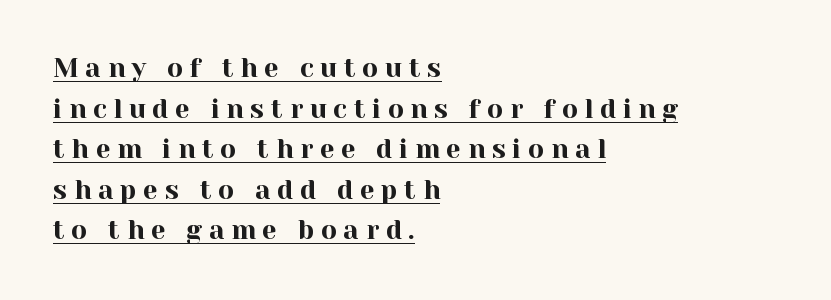
{"italic": "no", "underline": "yes", "align": "left", "line_spacing": "normal", "line_spacing_ratio": 1.56, "letter_spacing": "wide", "letter_spacing_em": 0.26, "glyph_px": 26}
